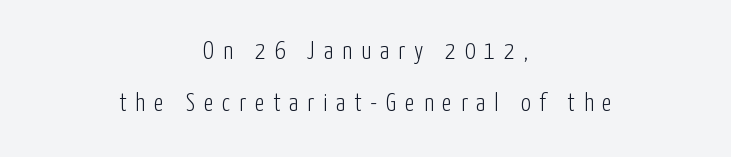
The image shows 25 px text type, upright; set centered, loose line spacing (2.09x), unusually wide letter spacing (+0.35 em), not underlined.
